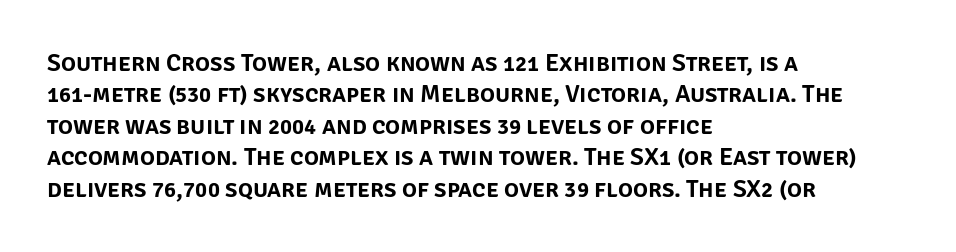
The space directly below the letters is spotless. Whoever set this chose a conventional vertical rhythm. The typesetter chose a ragged-right arrangement here. Posture: straight, roman, zero tilt. Standard letterfit; no display-style spreading of the glyphs.
